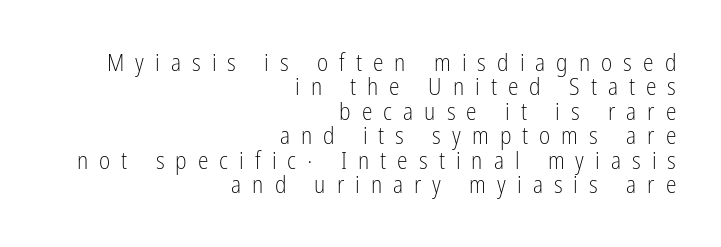
Q: Is the text bold? A: No.
Q: Is the text italic (slanted)? A: No, it is upright.
Q: Is the text underlined? A: No.
Q: How is the paragraph aligned? A: Right-aligned.
Q: Is the spacing between letters normal or unusually wide? A: Unusually wide.
Q: Is the spacing between lines tight, normal or loose? A: Tight.
